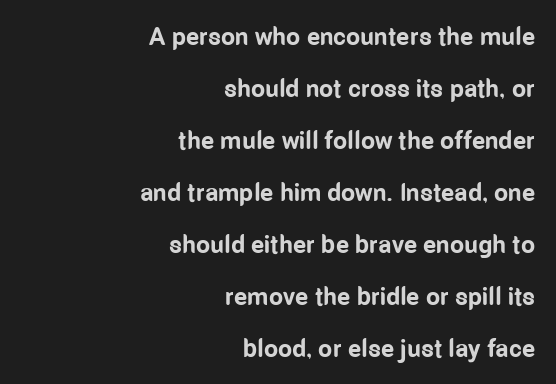
Q: Is the text bold? A: Yes.
Q: Is the text italic (slanted)? A: No, it is upright.
Q: Is the text underlined? A: No.
Q: How is the paragraph aligned? A: Right-aligned.
Q: Is the spacing between letters normal or unusually wide? A: Normal.
Q: Is the spacing between lines tight, normal or loose? A: Loose.
